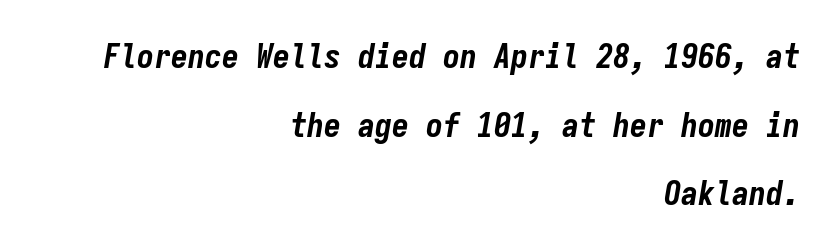
Q: Is the text bold? A: Yes.
Q: Is the text italic (slanted)? A: Yes, it leans right by about 9 degrees.
Q: Is the text underlined? A: No.
Q: How is the paragraph aligned? A: Right-aligned.
Q: Is the spacing between letters normal or unusually wide? A: Normal.
Q: Is the spacing between lines tight, normal or loose? A: Loose.
Q: Width (condensed, normal, or wide)? A: Condensed.
Q: Stroke contrast? A: Low.
Q: x-height? A: Medium.
Q: Monospaced? A: Yes.
